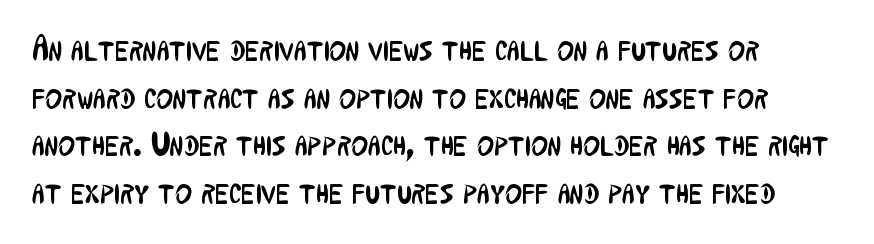
A quiet, ordinary-to-light weight characterises the typeface. Does the leading feel generous? No, just average. Note: no serifs on the glyphs. The strip under each line holds only bare page. Note the varied advance widths — an 'i' is clearly narrower than an 'm'. Layout note: lines flush left.
